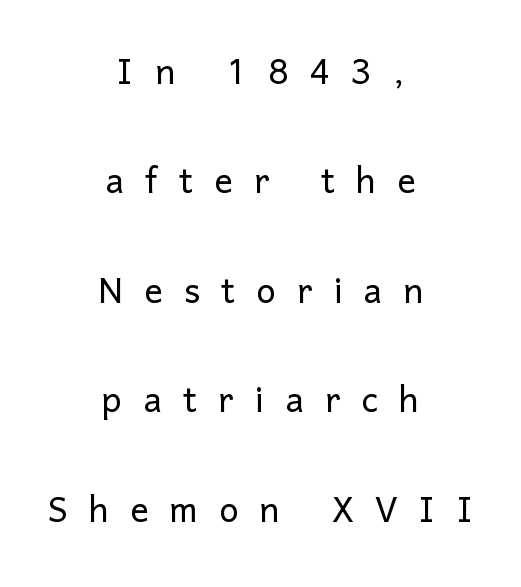
Q: Is the text bold? A: No.
Q: Is the text italic (slanted)? A: No, it is upright.
Q: Is the typeface a serif or a sans-serif typeface? A: Sans-serif.
Q: Is the text underlined? A: No.
Q: How is the paragraph aligned? A: Centered.
Q: Is the spacing between letters normal or unusually wide? A: Unusually wide.
Q: Is the spacing between lines tight, normal or loose? A: Loose.
Q: Width (condensed, normal, or wide)? A: Normal.
Q: Stroke contrast? A: Low.
Q: x-height? A: Medium.
Q: Monospaced? A: No.
